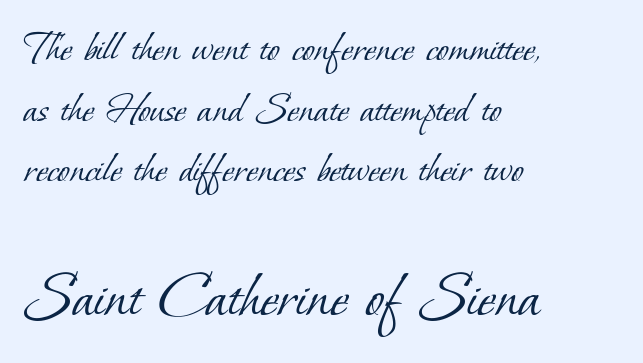
The image shows 68 px light serif type; set left-aligned, normal line spacing (1.35x), normal letter spacing, not underlined; the second (bottom) block is 1.51x larger; low stroke contrast and a small x-height.
